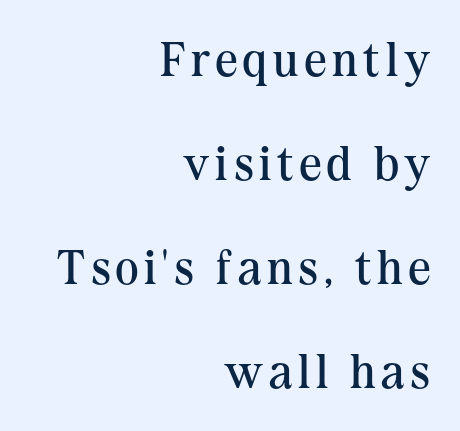
Q: Is the text bold? A: No.
Q: Is the text italic (slanted)? A: No, it is upright.
Q: Is the typeface a serif or a sans-serif typeface? A: Serif.
Q: Is the text underlined? A: No.
Q: How is the paragraph aligned? A: Right-aligned.
Q: Is the spacing between lines tight, normal or loose? A: Loose.
Q: Width (condensed, normal, or wide)? A: Normal.
Q: Stroke contrast? A: Medium.
Q: x-height? A: Medium.
Q: Monospaced? A: No.
